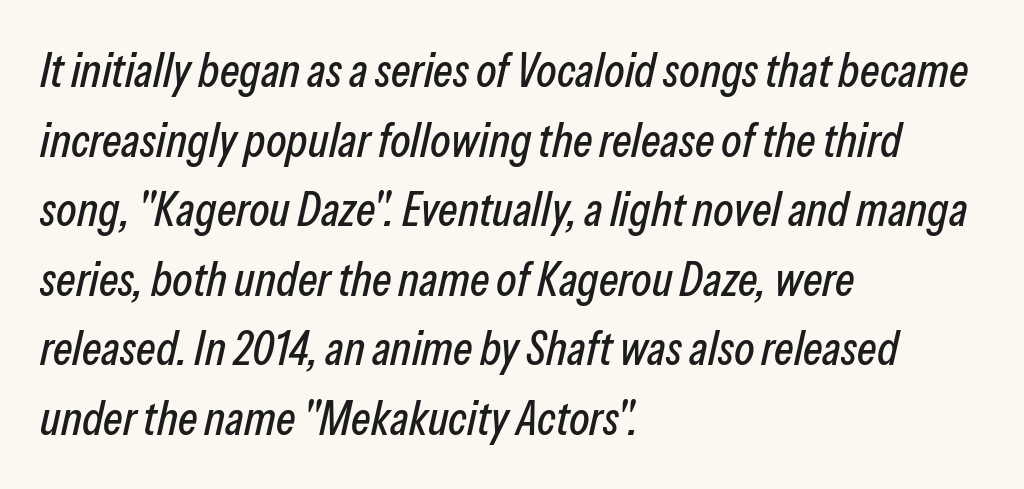
The image shows 47 px condensed type, italic (leaning right); set left-aligned, normal line spacing (1.48x), normal letter spacing, not underlined; low stroke contrast and a medium x-height.
